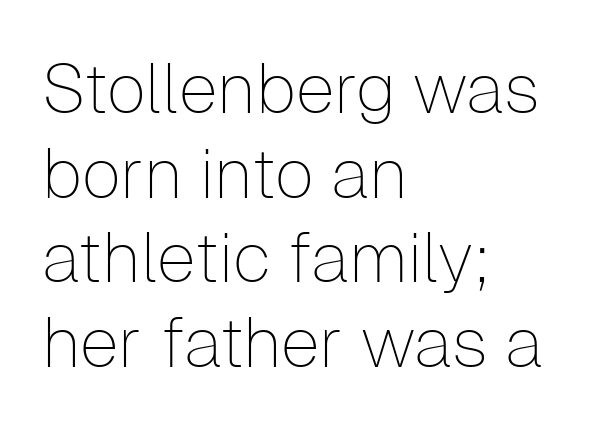
Q: Is the text bold? A: No.
Q: Is the text italic (slanted)? A: No, it is upright.
Q: Is the typeface a serif or a sans-serif typeface? A: Sans-serif.
Q: Is the text underlined? A: No.
Q: How is the paragraph aligned? A: Left-aligned.
Q: Is the spacing between letters normal or unusually wide? A: Normal.
Q: Width (condensed, normal, or wide)? A: Normal.
Q: Stroke contrast? A: Low.
Q: x-height? A: Medium.
Q: Monospaced? A: No.
